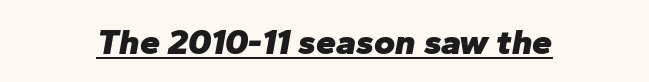
Underlining? Definitely there. The passage shown leans; its letterforms are oblique. Heft: maximum for text — a bold. These lines stack symmetrically, like a column narrowing and widening about its center. Default kerning and tracking; the words read as compact shapes.
